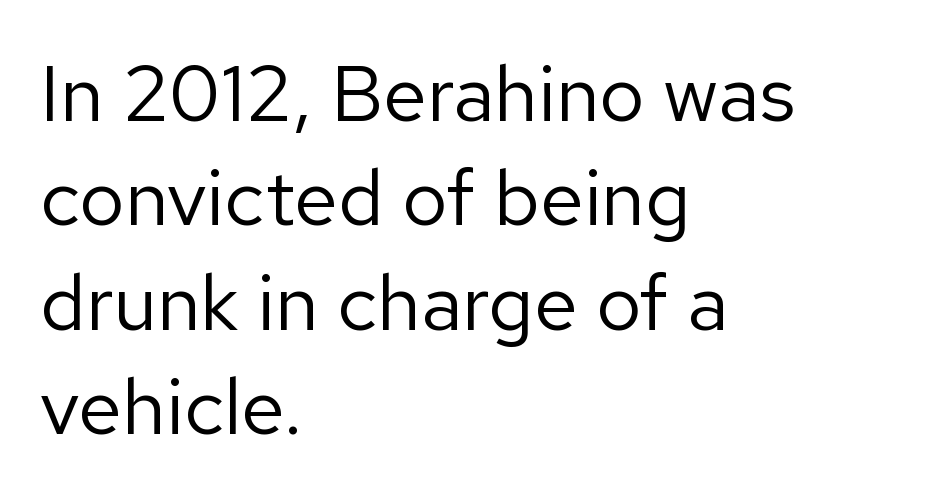
{"serif": "no", "italic": "no", "bold": "no", "weight": "regular", "width": "normal", "stroke_contrast": "low", "x_height": "medium", "monospaced": "no", "underline": "no", "align": "left", "line_spacing": "normal", "line_spacing_ratio": 1.32, "letter_spacing": "normal", "letter_spacing_em": 0.0, "glyph_px": 79}
